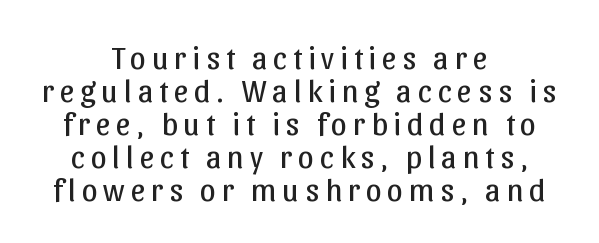
These lines are rendered in a variable-pitch font. In terms of leading, this rendering errs on the cramped side. Horizontal alignment here is central, giving a formal, balanced look. Is there any slant? The stems are plumb. Is the type heavy? It reads as light-to-regular instead.
